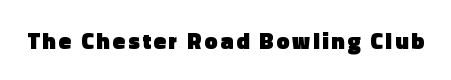
The image shows 23 px bold type, upright; set not underlined.
